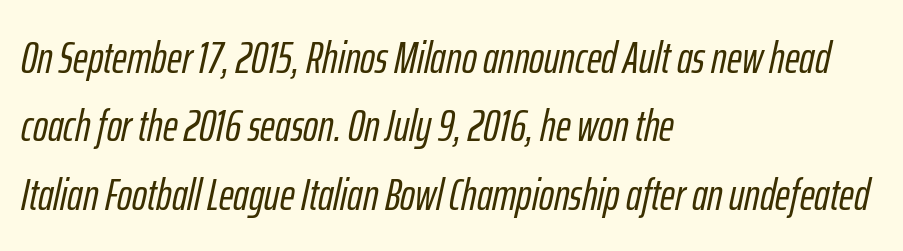
When letters slant like this, we call the style italic. You could not count columns in this text — the font is proportionally spaced. The line-height multiplier appears to be the usual default. Descenders are the only things crossing below the line. A typesetter would call this zero additional tracking.
